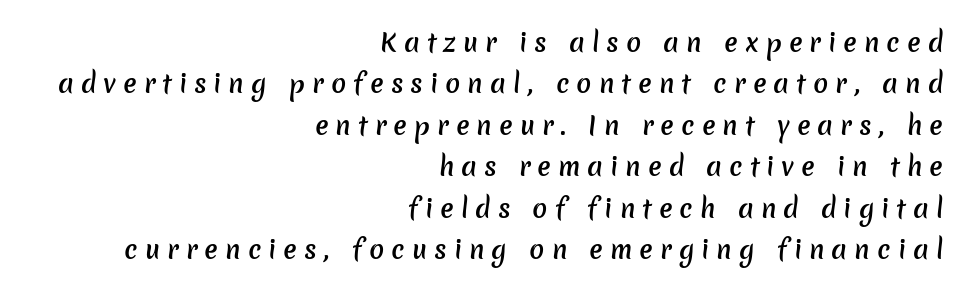
{"bold": "semi", "underline": "no", "align": "right", "line_spacing": "normal", "line_spacing_ratio": 1.66, "letter_spacing": "wide", "letter_spacing_em": 0.28, "glyph_px": 25}
